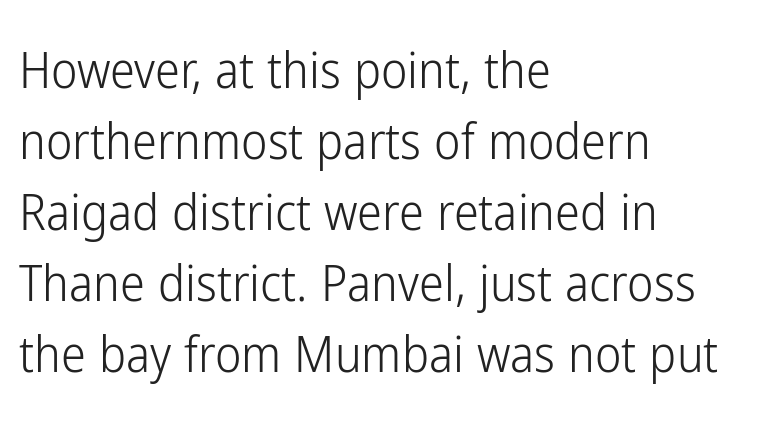
The image shows 50 px light, condensed sans-serif type, upright; set left-aligned, normal line spacing (1.42x), normal letter spacing, not underlined; low stroke contrast and a medium x-height.
